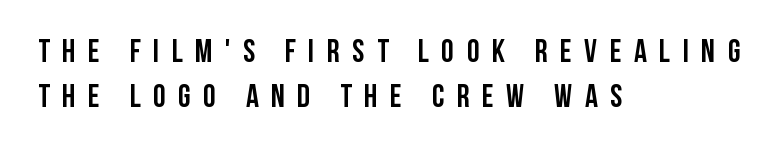
The image shows 32 px semibold, condensed sans-serif type, upright; set left-aligned, normal line spacing (1.42x), unusually wide letter spacing (+0.39 em), not underlined; low stroke contrast and a large x-height.
